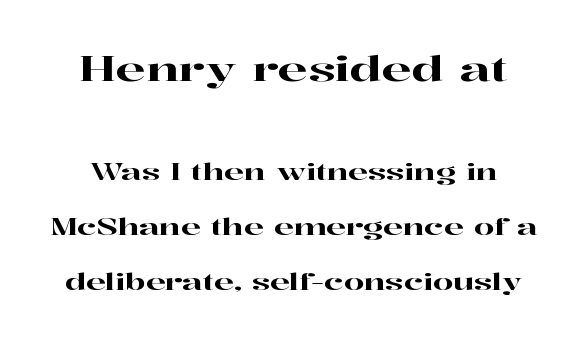
{"serif": "yes", "italic": "no", "width": "wide", "stroke_contrast": "high", "x_height": "medium", "monospaced": "no", "underline": "no", "line_spacing": "loose", "line_spacing_ratio": 2.38, "letter_spacing": "normal", "letter_spacing_em": 0.0, "larger_block": "first", "size_ratio": 1.52, "glyph_px": 35}
